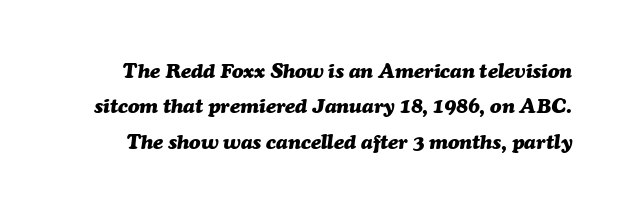
{"italic": "yes", "lean": "right", "slant_degrees": 7, "bold": "yes", "underline": "no", "line_spacing": "normal", "line_spacing_ratio": 1.69, "letter_spacing": "normal", "letter_spacing_em": 0.0, "glyph_px": 21}
